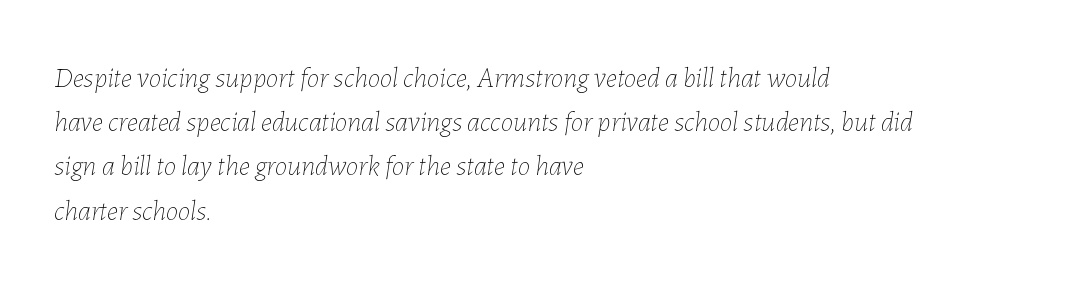
Reading down the block, your eye returns to a fixed left position each line. The string is rendered with underlining switched off. Compared with typical body copy, the letter spacing here is the same. The passage shown stacks its lines at a standard gap.
